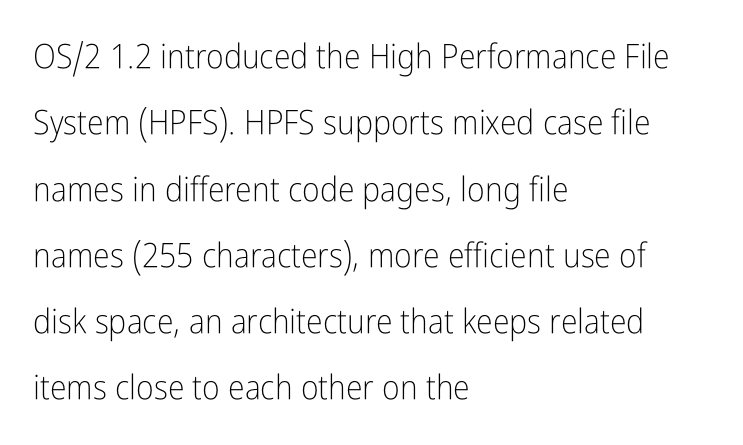
These lines are rendered in a variable-pitch font. Observe the ordinary spacing: letters are neighbours, not strangers. The space between consecutive lines is lavish. Heaviness? Minimal to ordinary, like unemphasized prose. Horizontal alignment here is leftward, the default for most running prose.
